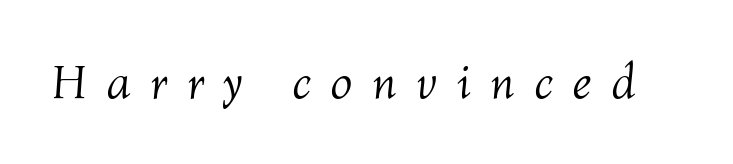
The image shows 49 px light type, italic (leaning right); set unusually wide letter spacing (+0.39 em), not underlined; medium stroke contrast and a medium x-height.
